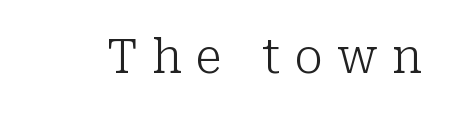
Q: Is the text bold? A: No.
Q: Is the text italic (slanted)? A: No, it is upright.
Q: Is the typeface a serif or a sans-serif typeface? A: Serif.
Q: Is the text underlined? A: No.
Q: Is the spacing between letters normal or unusually wide? A: Unusually wide.
Q: Width (condensed, normal, or wide)? A: Normal.
Q: Stroke contrast? A: Low.
Q: x-height? A: Medium.
Q: Monospaced? A: No.
